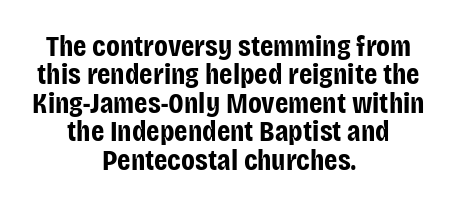
{"serif": "no", "italic": "no", "bold": "yes", "weight": "bold", "width": "condensed", "stroke_contrast": "low", "x_height": "large", "monospaced": "no", "underline": "no", "align": "center", "line_spacing": "tight", "line_spacing_ratio": 0.95, "letter_spacing": "normal", "letter_spacing_em": 0.0, "glyph_px": 30}
